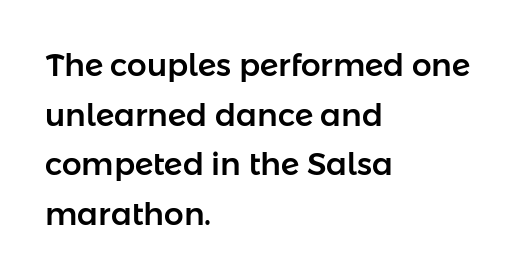
The image shows 31 px sans-serif type, upright; set left-aligned, normal line spacing (1.6x), normal letter spacing, not underlined; low stroke contrast and a medium x-height.
